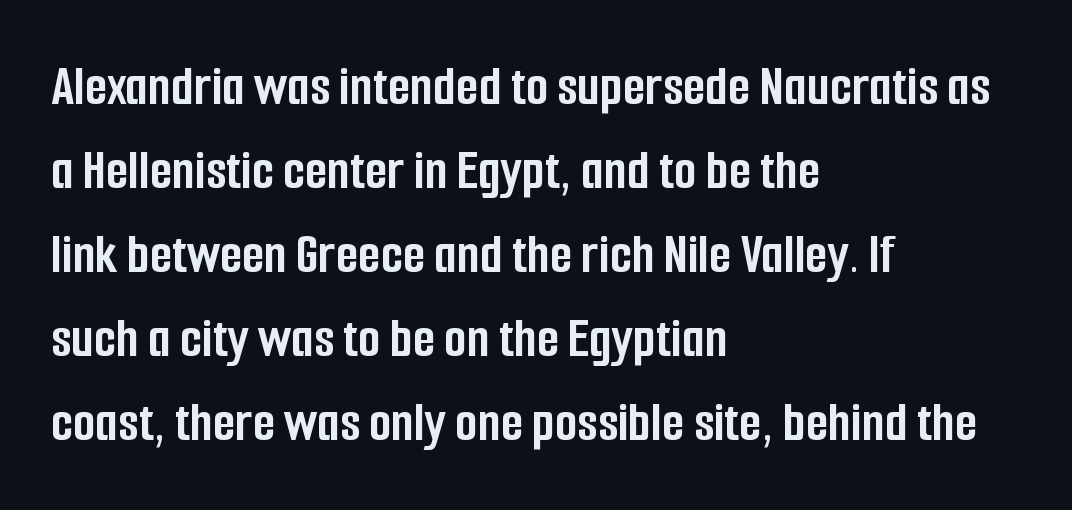
{"serif": "no", "italic": "no", "bold": "yes", "weight": "semibold", "width": "condensed", "stroke_contrast": "low", "x_height": "medium", "monospaced": "no", "underline": "no", "align": "left", "line_spacing": "normal", "line_spacing_ratio": 1.45, "letter_spacing": "normal", "letter_spacing_em": 0.0, "glyph_px": 58}
